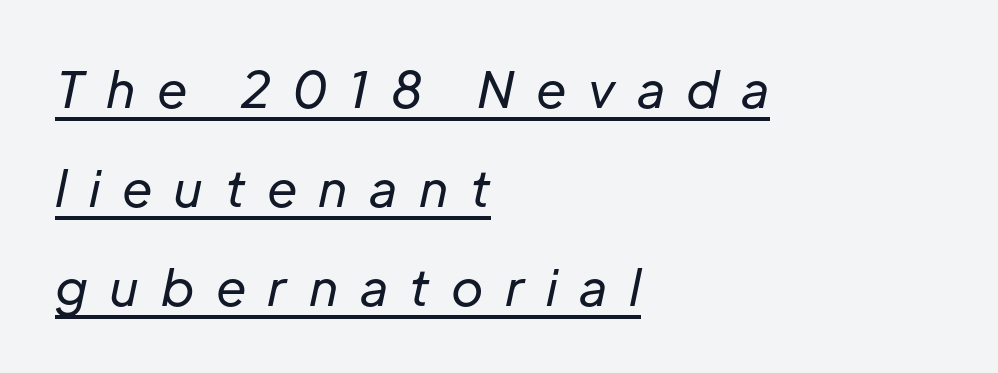
Q: Is the text bold? A: No.
Q: Is the text italic (slanted)? A: Yes, it leans right by about 12 degrees.
Q: Is the text underlined? A: Yes.
Q: How is the paragraph aligned? A: Left-aligned.
Q: Is the spacing between letters normal or unusually wide? A: Unusually wide.
Q: Is the spacing between lines tight, normal or loose? A: Loose.
Q: Width (condensed, normal, or wide)? A: Normal.
Q: Stroke contrast? A: Low.
Q: x-height? A: Medium.
Q: Monospaced? A: No.
